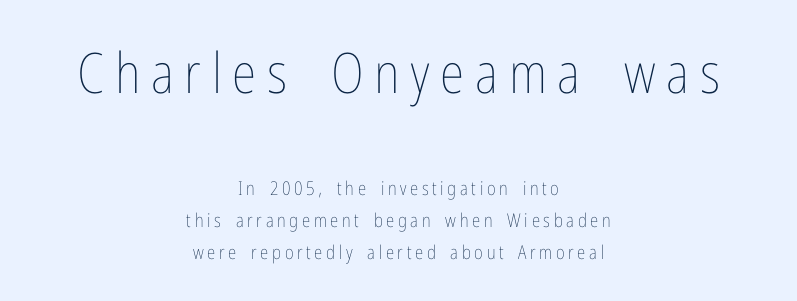
{"italic": "no", "bold": "no", "weight": "thin", "width": "condensed", "stroke_contrast": "low", "x_height": "medium", "monospaced": "no", "underline": "no", "align": "center", "line_spacing": "normal", "line_spacing_ratio": 1.68, "larger_block": "first", "size_ratio": 2.95, "glyph_px": 56}
